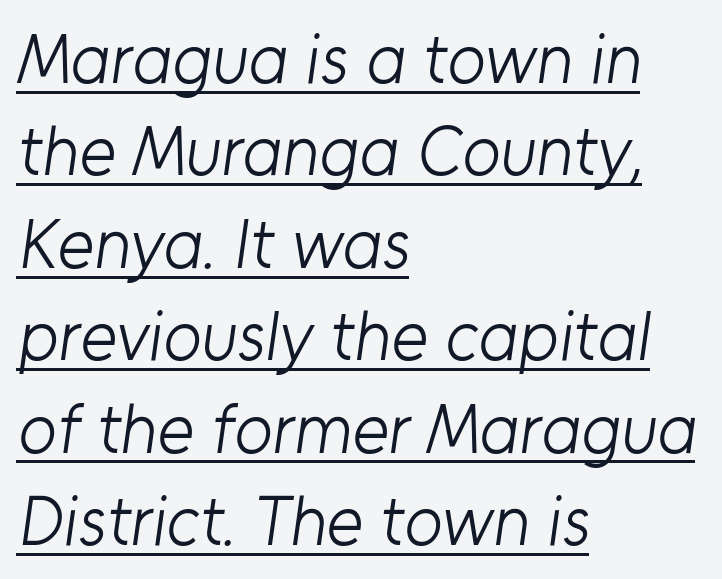
Short and long lines alike share a common starting point at left. Heaviness? Minimal to ordinary, like unemphasized prose. What stands out about the letter spacing? Nothing — it is the standard amount. Grotesque or geometric, the face here clearly has no serifs. The space between consecutive lines is moderate. You can see a thin bar hugging the bottom of the glyphs.
